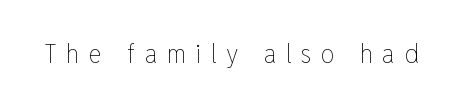
The cut favours lightness, reaching ordinary text weight at its darkest. The specimen omits any rule beneath the text block's lines. Is there any slant? The stems are plumb. A typesetter would call this heavily tracked-out type.
